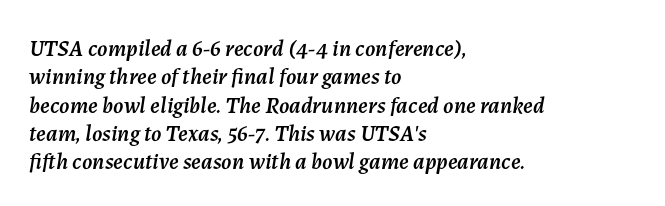
{"italic": "yes", "lean": "right", "slant_degrees": 7, "underline": "no", "align": "left", "line_spacing_ratio": 1.23, "letter_spacing": "normal", "letter_spacing_em": 0.0, "glyph_px": 23}
